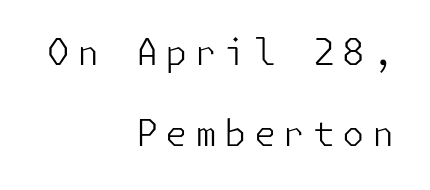
Q: Is the text bold? A: No.
Q: Is the text italic (slanted)? A: No, it is upright.
Q: Is the typeface a serif or a sans-serif typeface? A: Sans-serif.
Q: Is the text underlined? A: No.
Q: How is the paragraph aligned? A: Right-aligned.
Q: Is the spacing between letters normal or unusually wide? A: Unusually wide.
Q: Is the spacing between lines tight, normal or loose? A: Loose.
Q: Width (condensed, normal, or wide)? A: Normal.
Q: Stroke contrast? A: Low.
Q: x-height? A: Medium.
